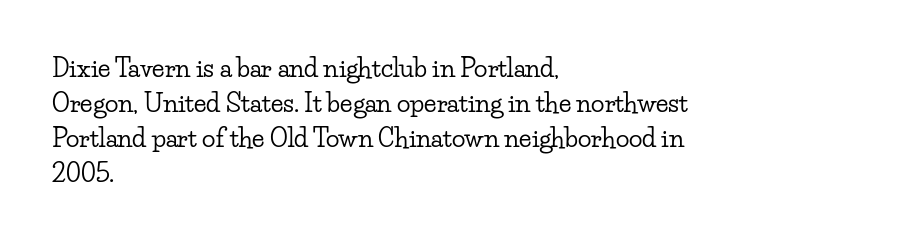
The image shows 25 px text type, upright; set left-aligned, normal line spacing (1.4x), normal letter spacing, not underlined.
